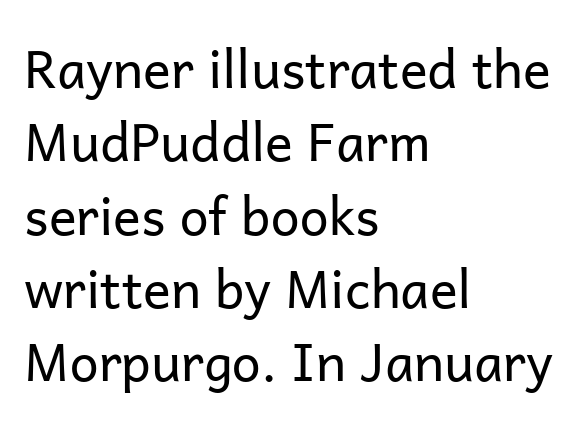
{"serif": "no", "italic": "no", "bold": "no", "weight": "regular", "width": "normal", "stroke_contrast": "low", "x_height": "medium", "monospaced": "no", "underline": "no", "align": "left", "line_spacing": "normal", "line_spacing_ratio": 1.41, "letter_spacing": "normal", "letter_spacing_em": 0.0, "glyph_px": 52}
